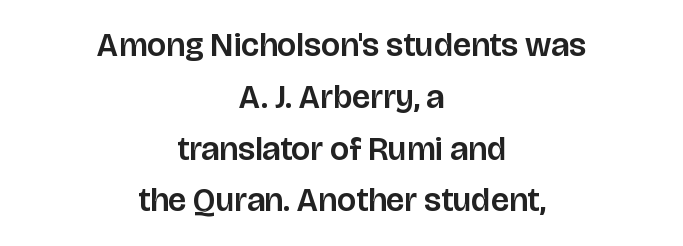
Look at the bottom of the vertical strokes: they stop flat, with no serifs. Posture: vertical. The space directly below the letters is spotless. The designer left line spacing at the default. You could not count columns in this text — the font is proportionally spaced. Reading down the block, each line starts at a different indent, mirrored at its end.
